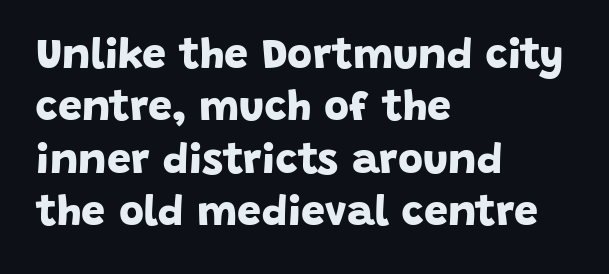
Left-aligned paragraph, ragged on the right. Quick note: underline off. Character widths vary here, with narrow letters taking less room than wide ones. Examine the stroke ends and you'll find no serifs. The rendering keeps characters at their native spacing. Pretty heavy lettering here — definitely bold.
